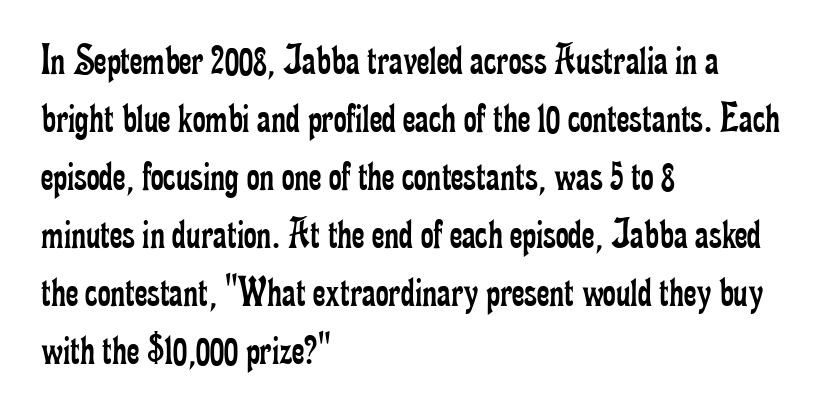
{"serif": "yes", "italic": "no", "bold": "no", "weight": "regular", "width": "condensed", "stroke_contrast": "low", "x_height": "small", "monospaced": "no", "underline": "no", "align": "left", "line_spacing": "normal", "line_spacing_ratio": 1.32, "letter_spacing": "normal", "letter_spacing_em": 0.0, "glyph_px": 44}
